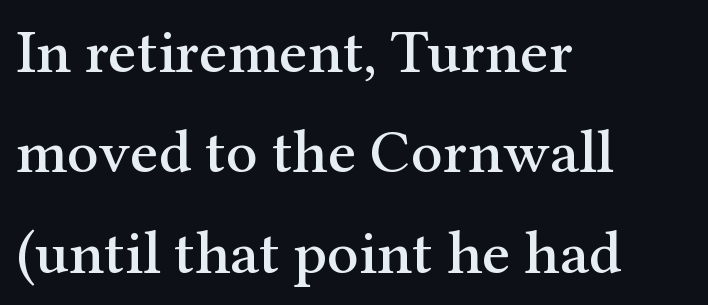
Successive baselines arrive at the customary interval. Proportional: the letters do not fall into vertical columns. Horizontally, the lines are justified to the leading edge only. No word sits above an underline. The letters stand upright; this is a roman face. Font category for this specimen: serif.
